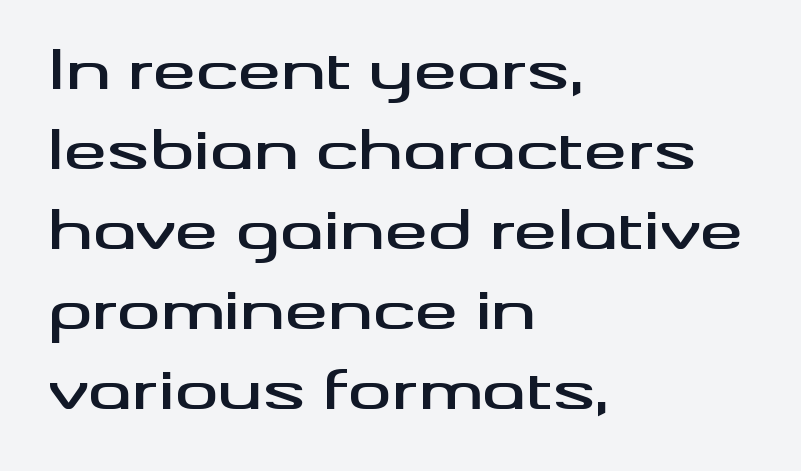
{"serif": "no", "italic": "no", "width": "wide", "stroke_contrast": "medium", "x_height": "small", "monospaced": "no", "underline": "no", "align": "left", "line_spacing": "normal", "line_spacing_ratio": 1.48, "letter_spacing": "normal", "letter_spacing_em": 0.0, "glyph_px": 54}
